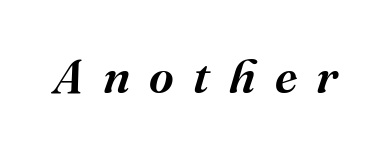
Slant detected: the letters are inclined. The passage shown has open, widely tracked lettering throughout. Each row of text sits above clean, open space. Firm but not heavy-handed strokes: this text is semibold. Each letter keeps its own natural width here, so spacing adapts to shape.
